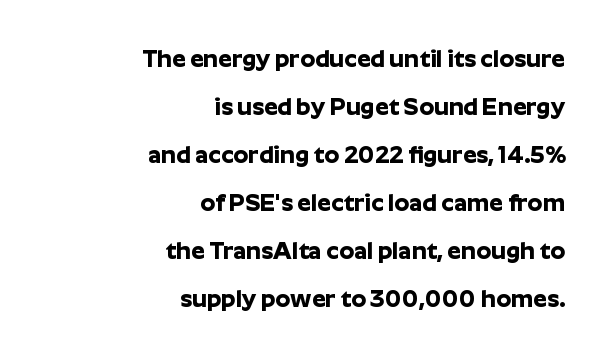
Q: Is the text bold? A: Yes.
Q: Is the text italic (slanted)? A: No, it is upright.
Q: Is the text underlined? A: No.
Q: How is the paragraph aligned? A: Right-aligned.
Q: Is the spacing between letters normal or unusually wide? A: Normal.
Q: Is the spacing between lines tight, normal or loose? A: Loose.
